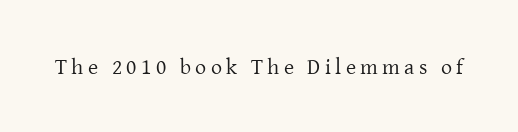
Q: Is the text bold? A: No.
Q: Is the text italic (slanted)? A: No, it is upright.
Q: Is the text underlined? A: No.
Q: Is the spacing between letters normal or unusually wide? A: Unusually wide.
